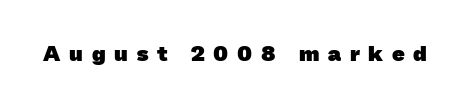
{"bold": "yes", "underline": "no", "letter_spacing": "wide", "letter_spacing_em": 0.4, "glyph_px": 22}
